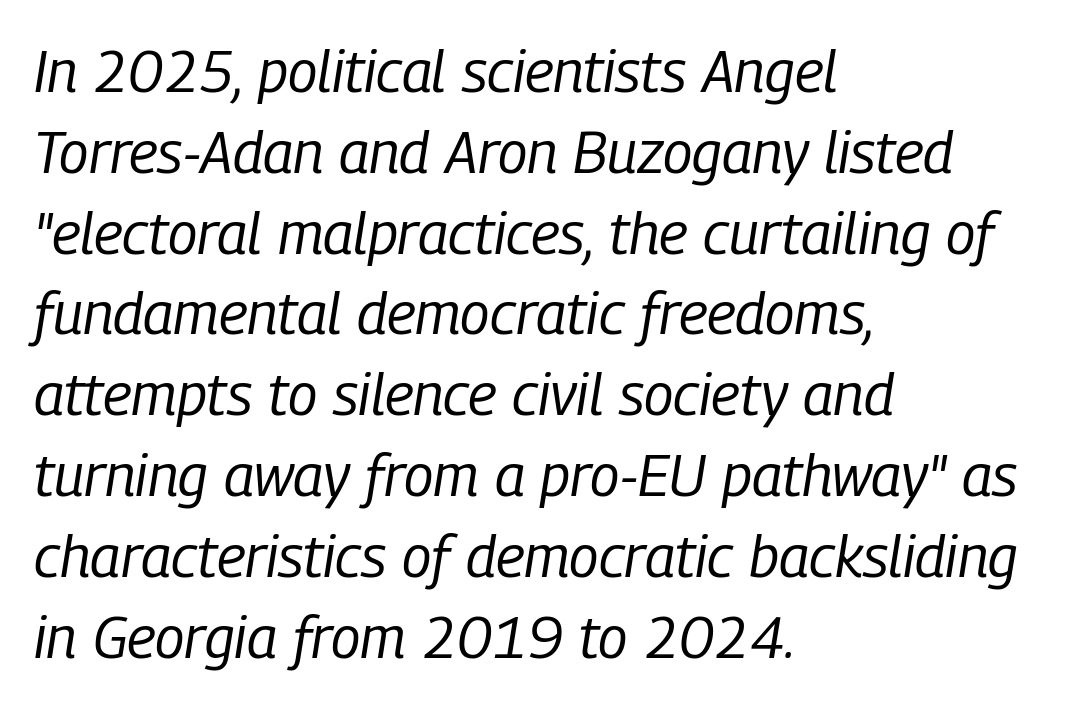
The image shows 59 px regular-weight, condensed type, italic (leaning right); set left-aligned, normal line spacing (1.37x), normal letter spacing, not underlined; low stroke contrast and a medium x-height.
